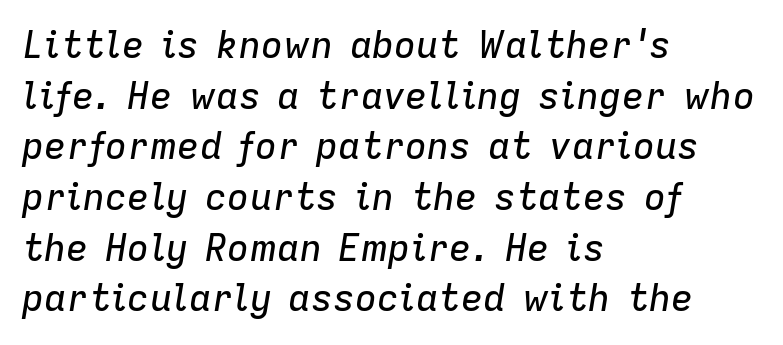
Q: Is the text italic (slanted)? A: Yes, it leans right by about 9 degrees.
Q: Is the text underlined? A: No.
Q: How is the paragraph aligned? A: Left-aligned.
Q: Is the spacing between letters normal or unusually wide? A: Normal.
Q: Is the spacing between lines tight, normal or loose? A: Normal.
Q: Width (condensed, normal, or wide)? A: Normal.
Q: Stroke contrast? A: Low.
Q: x-height? A: Medium.
Q: Monospaced? A: No.
